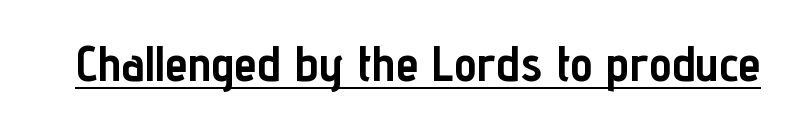
{"serif": "no", "italic": "no", "bold": "yes", "weight": "semibold", "width": "condensed", "stroke_contrast": "low", "x_height": "medium", "monospaced": "no", "underline": "yes", "letter_spacing": "normal", "letter_spacing_em": 0.0, "glyph_px": 51}
